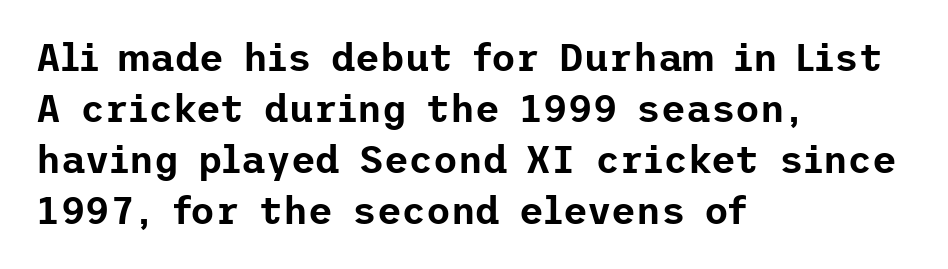
Q: Is the text italic (slanted)? A: No, it is upright.
Q: Is the typeface a serif or a sans-serif typeface? A: Sans-serif.
Q: Is the text underlined? A: No.
Q: How is the paragraph aligned? A: Left-aligned.
Q: Is the spacing between letters normal or unusually wide? A: Normal.
Q: Is the spacing between lines tight, normal or loose? A: Normal.
Q: Width (condensed, normal, or wide)? A: Normal.
Q: Stroke contrast? A: Low.
Q: x-height? A: Medium.
